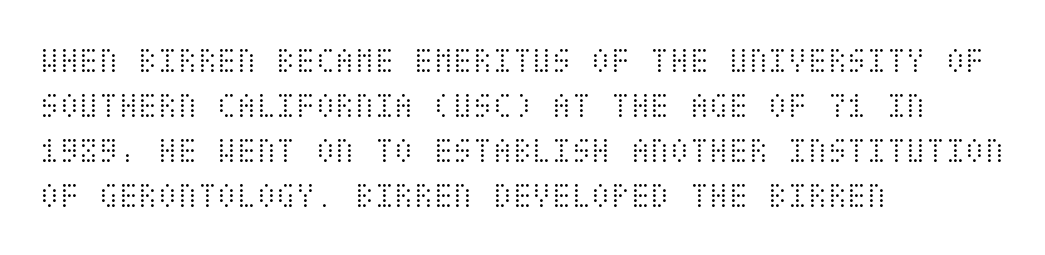
Q: Is the text bold? A: No.
Q: Is the text italic (slanted)? A: No, it is upright.
Q: Is the text underlined? A: No.
Q: How is the paragraph aligned? A: Left-aligned.
Q: Is the spacing between letters normal or unusually wide? A: Normal.
Q: Is the spacing between lines tight, normal or loose? A: Normal.
Q: Width (condensed, normal, or wide)? A: Condensed.
Q: Stroke contrast? A: Medium.
Q: x-height? A: Large.
